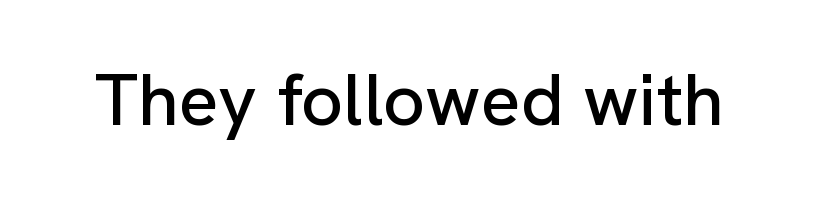
The image shows 74 px sans-serif type, upright; set normal letter spacing, not underlined; low stroke contrast and a medium x-height.
